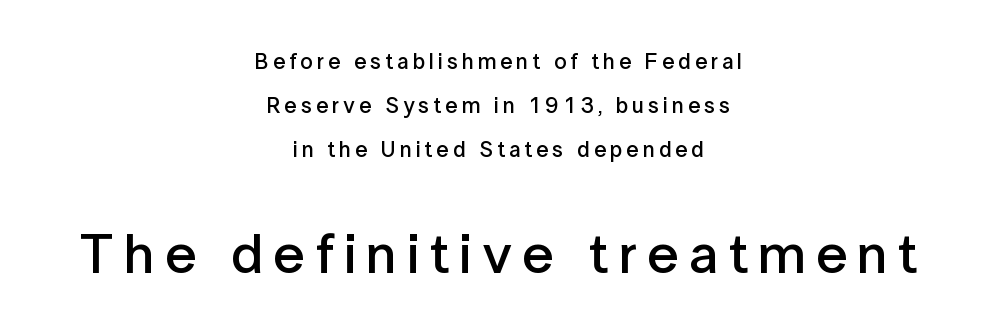
Q: Is the text bold? A: Semi-bold.
Q: Is the text italic (slanted)? A: No, it is upright.
Q: Is the typeface a serif or a sans-serif typeface? A: Sans-serif.
Q: Is the text underlined? A: No.
Q: How is the paragraph aligned? A: Centered.
Q: Is the spacing between lines tight, normal or loose? A: Loose.
Q: Which block of text is set in a larger size, the first (top) or the second (bottom)? A: The second (bottom) one.
Q: Width (condensed, normal, or wide)? A: Normal.
Q: Stroke contrast? A: Low.
Q: x-height? A: Medium.
Q: Monospaced? A: No.
